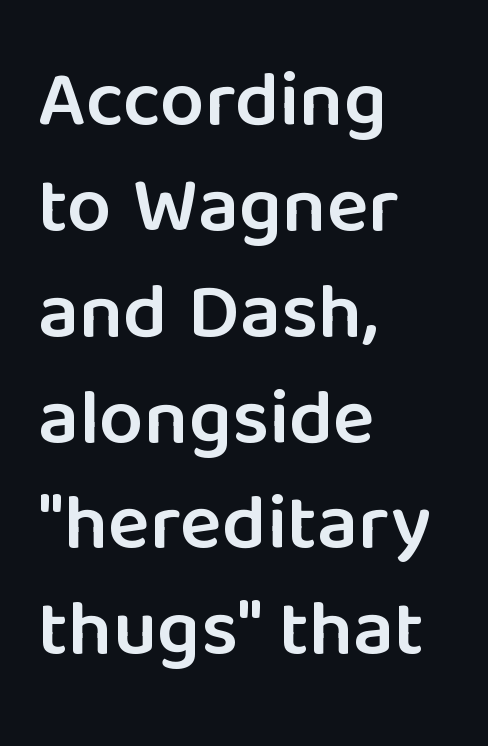
Q: Is the text bold? A: Semi-bold.
Q: Is the text italic (slanted)? A: No, it is upright.
Q: Is the typeface a serif or a sans-serif typeface? A: Sans-serif.
Q: Is the text underlined? A: No.
Q: How is the paragraph aligned? A: Left-aligned.
Q: Is the spacing between letters normal or unusually wide? A: Normal.
Q: Is the spacing between lines tight, normal or loose? A: Normal.
Q: Width (condensed, normal, or wide)? A: Normal.
Q: Stroke contrast? A: Low.
Q: x-height? A: Medium.
Q: Monospaced? A: No.
